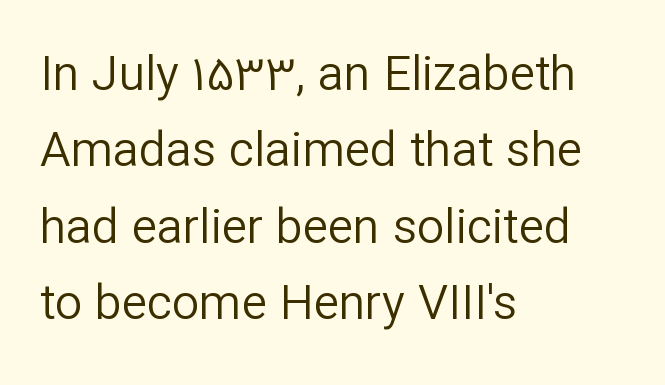
Q: Is the text bold? A: No.
Q: Is the text italic (slanted)? A: No, it is upright.
Q: Is the typeface a serif or a sans-serif typeface? A: Sans-serif.
Q: Is the text underlined? A: No.
Q: How is the paragraph aligned? A: Left-aligned.
Q: Is the spacing between letters normal or unusually wide? A: Normal.
Q: Is the spacing between lines tight, normal or loose? A: Normal.
Q: Width (condensed, normal, or wide)? A: Normal.
Q: Stroke contrast? A: Low.
Q: x-height? A: Medium.
Q: Monospaced? A: No.
